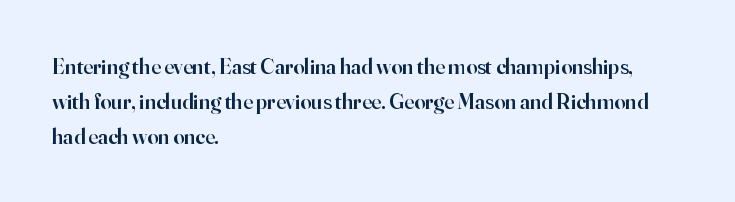
Q: Is the text bold? A: Semi-bold.
Q: Is the text italic (slanted)? A: No, it is upright.
Q: Is the text underlined? A: No.
Q: How is the paragraph aligned? A: Left-aligned.
Q: Is the spacing between letters normal or unusually wide? A: Normal.
Q: Is the spacing between lines tight, normal or loose? A: Normal.
